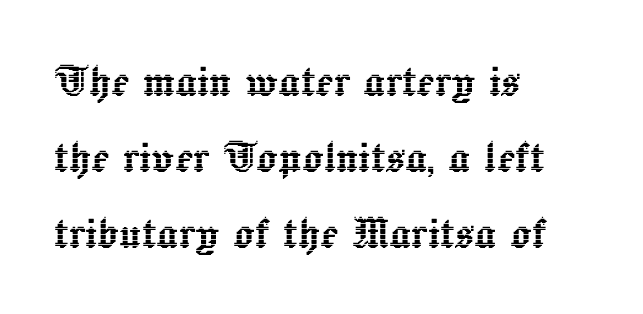
{"italic": "no", "width": "normal", "x_height": "medium", "monospaced": "no", "underline": "no", "align": "left", "line_spacing": "normal", "line_spacing_ratio": 1.43, "letter_spacing": "normal", "letter_spacing_em": 0.0, "glyph_px": 53}
